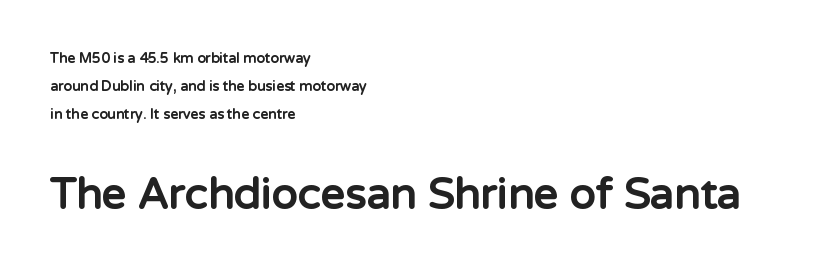
The rendering enlarges the type as you move from the upper chunk to the lower. Tracking value appears to be zero — textbook default spacing. The font is running at its bold setting. Nope, no serifs anywhere on these letters. Alignment: flush left.
